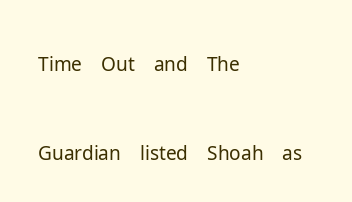
The image shows 39 px light sans-serif type, upright; set left-aligned, loose line spacing (2.27x), normal letter spacing, not underlined; low stroke contrast and a medium x-height.
